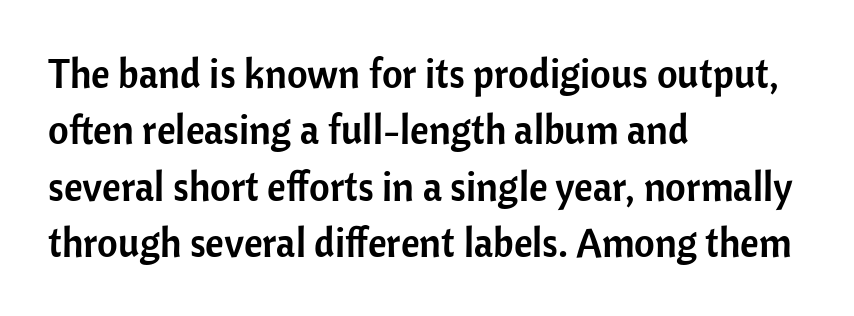
The zone under the glyphs is completely vacant. Baseline-to-baseline distance is the conventional proportion of letter height. A student would call this left alignment; a typographer would say flush left, rag right. Classification — sans serif. No italicization has been applied; the sample stays upright.
